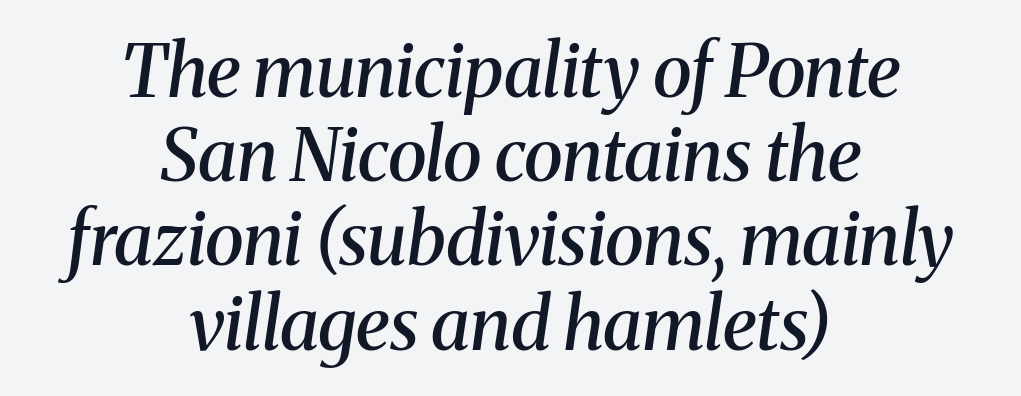
The image shows 72 px semibold serif type, italic (leaning right); set centered, line spacing 1.17x, normal letter spacing, not underlined; medium stroke contrast and a medium x-height.
